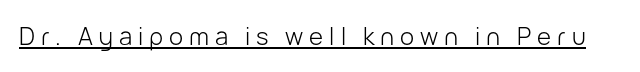
The image shows 24 px text type, upright; set unusually wide letter spacing (+0.25 em), underlined.
